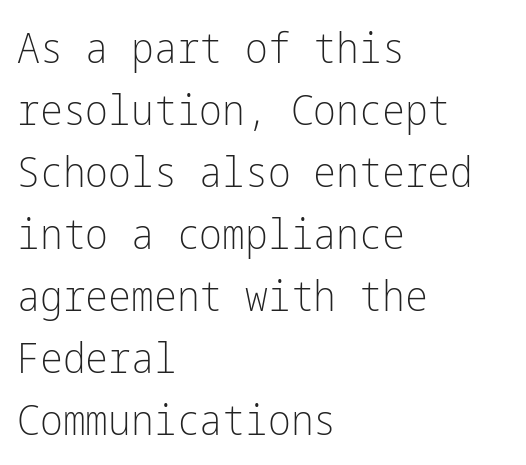
The image shows 43 px light, condensed sans-serif type, upright; set left-aligned, normal line spacing (1.44x), normal letter spacing, not underlined; low stroke contrast and a medium x-height.
